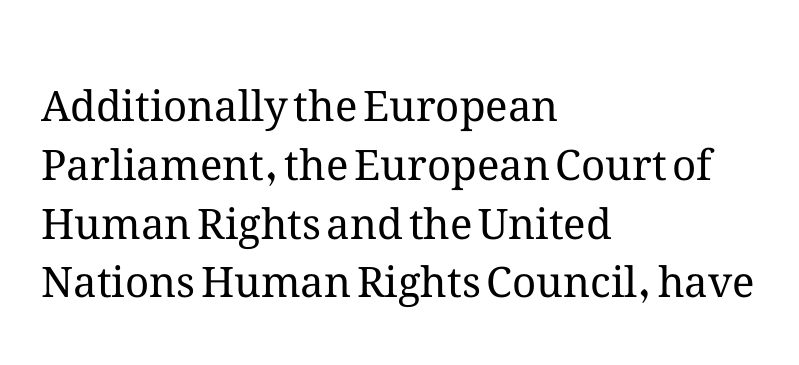
Q: Is the text bold? A: No.
Q: Is the text italic (slanted)? A: No, it is upright.
Q: Is the text underlined? A: No.
Q: How is the paragraph aligned? A: Left-aligned.
Q: Is the spacing between letters normal or unusually wide? A: Normal.
Q: Is the spacing between lines tight, normal or loose? A: Normal.
Q: Width (condensed, normal, or wide)? A: Normal.
Q: Stroke contrast? A: Medium.
Q: x-height? A: Medium.
Q: Monospaced? A: No.
